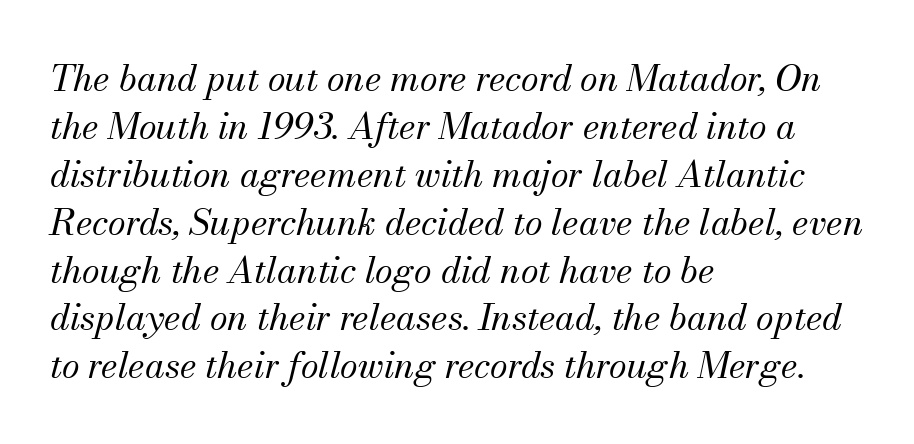
The image shows 36 px regular-weight serif type, italic (leaning right); set left-aligned, normal line spacing (1.33x), normal letter spacing, not underlined; medium stroke contrast and a small x-height.
